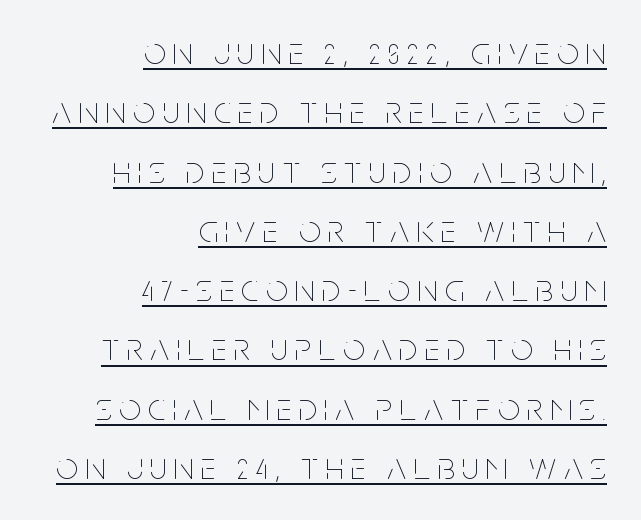
The image shows 38 px thin, condensed type, upright; set right-aligned, normal line spacing (1.56x), unusually wide letter spacing (+0.2 em), underlined; low stroke contrast and a large x-height.
